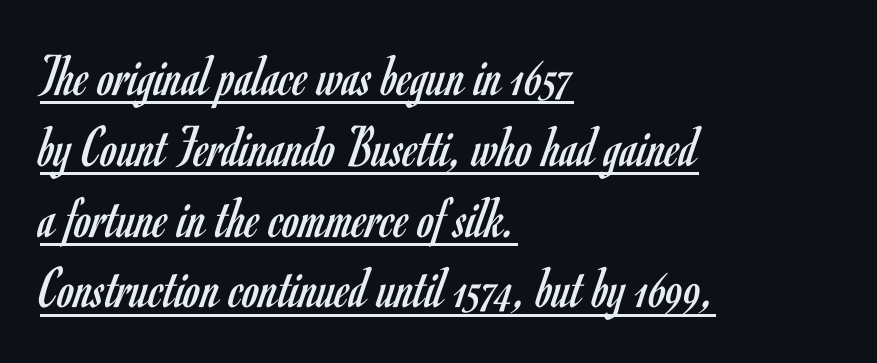
{"serif": "no", "bold": "no", "weight": "regular", "width": "condensed", "stroke_contrast": "low", "x_height": "small", "monospaced": "no", "underline": "yes", "align": "left", "line_spacing_ratio": 1.18, "letter_spacing": "normal", "letter_spacing_em": 0.0, "glyph_px": 60}
